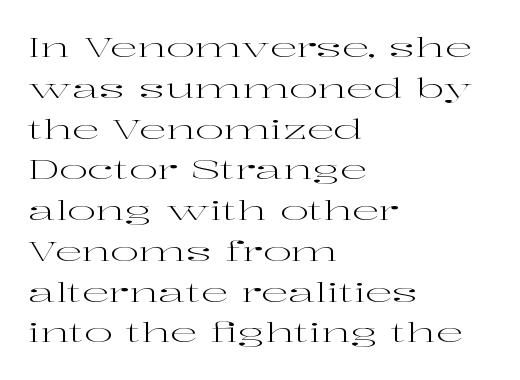
The passage shown stacks its lines at a standard gap. Plain, unruled lines of type. Summary of weight: not heavy and not bold. The rendering keeps characters at their native spacing. Notice how the stems are strictly vertical — no italics here.
